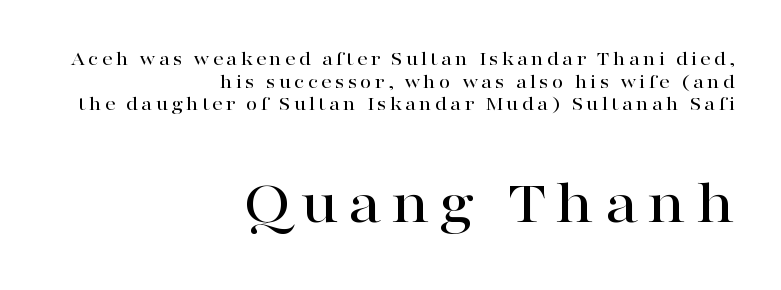
Whoever set this chose condensed vertical rhythm over breathing room. A typesetter would call this proportional, since set widths differ per character. Short and long lines alike share a common ending point at right. You can tell from the footed stems that serif type was used. Descenders are the only things crossing below the line. Do the letters lean? They stand straight.
